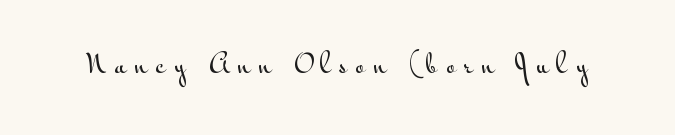
Q: Is the text underlined? A: No.
Q: Is the spacing between letters normal or unusually wide? A: Unusually wide.
